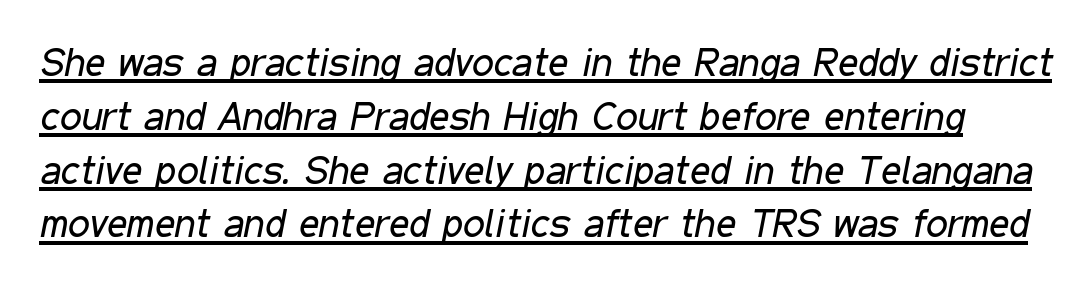
{"italic": "yes", "lean": "right", "slant_degrees": 11, "bold": "no", "weight": "regular", "width": "condensed", "stroke_contrast": "low", "x_height": "medium", "monospaced": "no", "underline": "yes", "line_spacing": "normal", "line_spacing_ratio": 1.38, "letter_spacing": "normal", "letter_spacing_em": 0.0, "glyph_px": 39}
